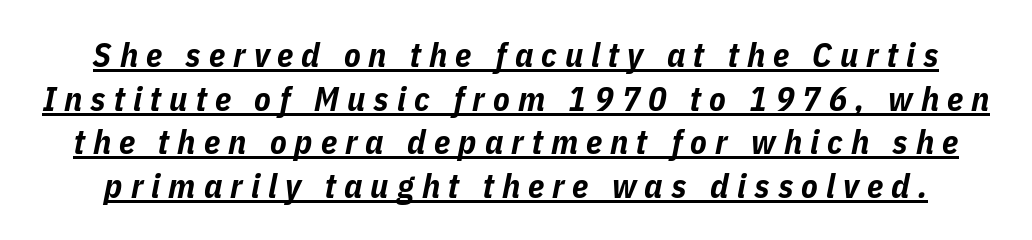
Evenly set lines give the paragraph a standard silhouette. The passage shown is underscored from start to finish. Would a proofreader flag this as italicized? Yes. You could not count columns in this text — the font is proportionally spaced. The gaps between neighbouring characters are conspicuously large. As a designer I'd log this as weight 700, bold.
